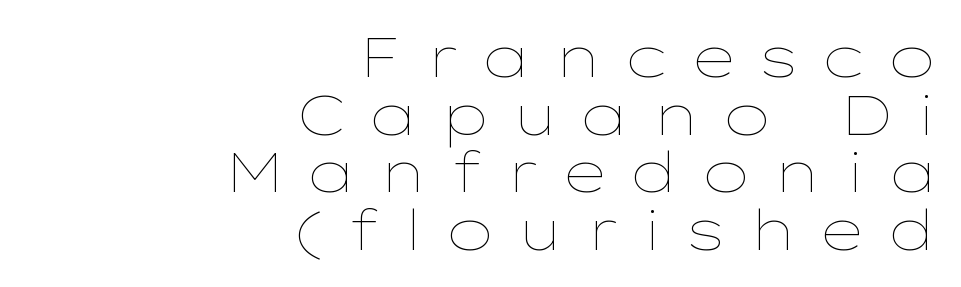
{"italic": "no", "bold": "no", "weight": "thin", "width": "wide", "stroke_contrast": "low", "x_height": "medium", "monospaced": "no", "underline": "no", "align": "right", "line_spacing": "tight", "line_spacing_ratio": 1.05, "letter_spacing": "wide", "letter_spacing_em": 0.34, "glyph_px": 55}
